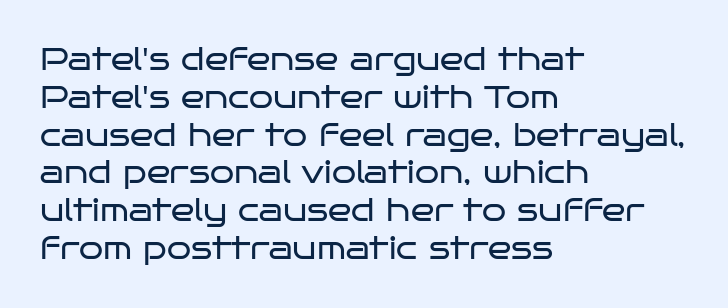
{"serif": "no", "italic": "no", "bold": "no", "weight": "regular", "width": "wide", "stroke_contrast": "low", "x_height": "large", "monospaced": "no", "underline": "no", "align": "left", "line_spacing_ratio": 1.22, "letter_spacing": "normal", "letter_spacing_em": 0.0, "glyph_px": 31}
